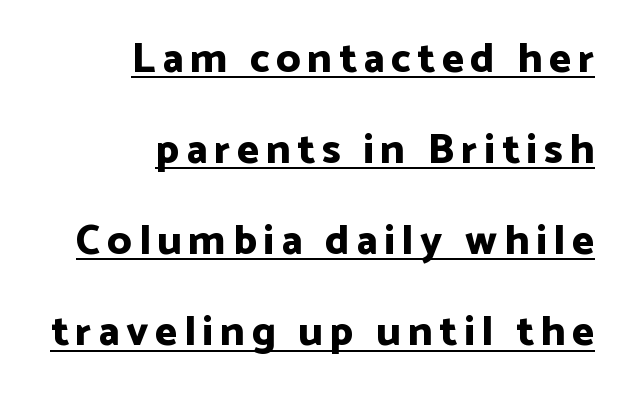
{"serif": "no", "italic": "no", "bold": "yes", "weight": "bold", "width": "normal", "stroke_contrast": "low", "x_height": "medium", "monospaced": "no", "underline": "yes", "align": "right", "line_spacing": "loose", "line_spacing_ratio": 2.17, "glyph_px": 42}
